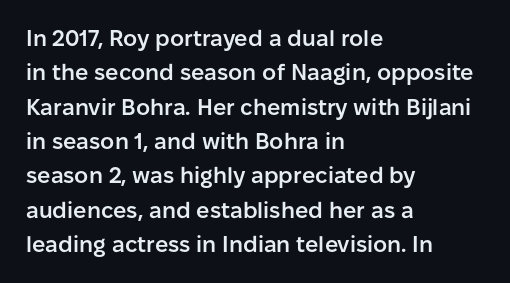
{"italic": "no", "bold": "semi", "underline": "no", "align": "left", "line_spacing": "normal", "line_spacing_ratio": 1.56, "letter_spacing": "normal", "letter_spacing_em": 0.0, "glyph_px": 22}
